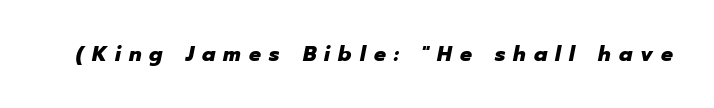
Rule under the text: the space is simply empty. Emphasis-style slanted type is in use. Summary of weight: heavy, a full bold. In terms of letterspacing, this is a distinctly airy, spread setting.
